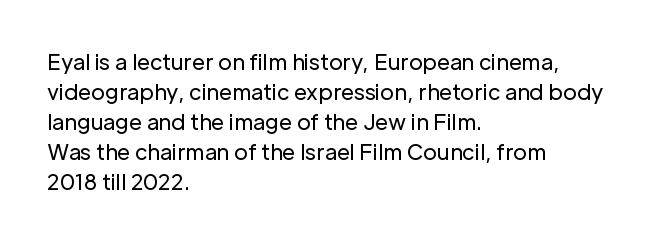
Compared with typical body copy, the letter spacing here is the same. The text block is weighted toward the left margin, trailing off unevenly rightward. The foot of each line stays bare and open. Evenly set lines give the paragraph a standard silhouette. Stroke thickness stays within the range of a standard reading face or lighter.
